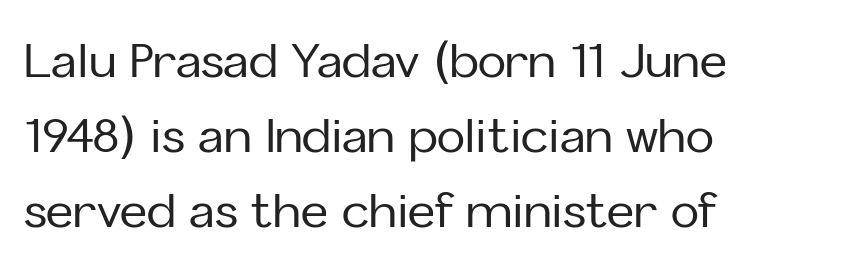
{"serif": "no", "italic": "no", "width": "normal", "stroke_contrast": "low", "x_height": "medium", "monospaced": "no", "underline": "no", "align": "left", "line_spacing": "normal", "line_spacing_ratio": 1.6, "letter_spacing": "normal", "letter_spacing_em": 0.0, "glyph_px": 47}
